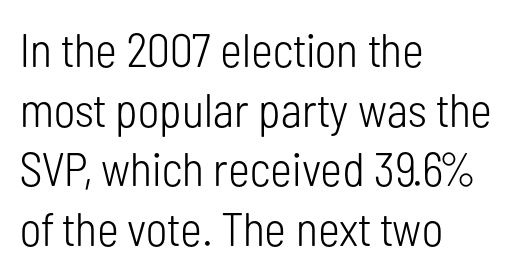
The image shows 47 px light, condensed sans-serif type, upright; set left-aligned, normal line spacing (1.27x), normal letter spacing, not underlined; low stroke contrast and a medium x-height.
